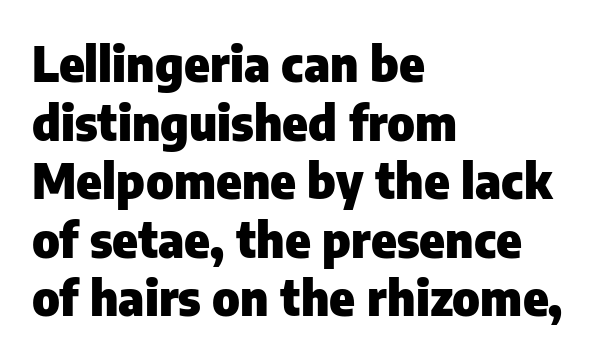
Does the copy run flush right? No — it runs flush left. Are there feet on the stems? There aren't — it's a sans. Caption: bold face, heavy strokes. These lines were composed using upright roman letters.
